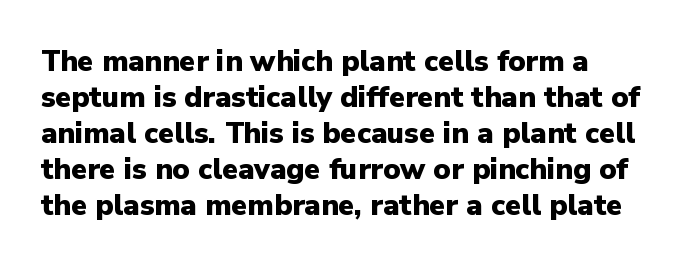
{"serif": "no", "italic": "no", "bold": "yes", "weight": "heavy", "width": "normal", "stroke_contrast": "low", "x_height": "medium", "monospaced": "no", "underline": "no", "line_spacing_ratio": 1.24, "letter_spacing": "normal", "letter_spacing_em": 0.0, "glyph_px": 29}
